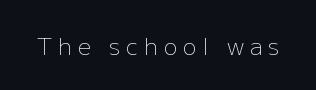
{"italic": "no", "bold": "no", "underline": "no", "letter_spacing": "wide", "letter_spacing_em": 0.26, "glyph_px": 23}
